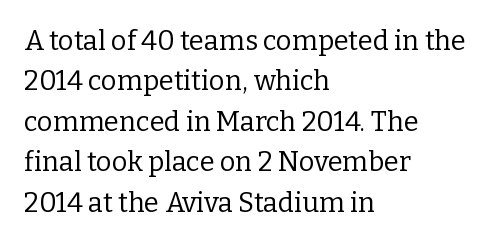
{"italic": "no", "bold": "no", "underline": "no", "align": "left", "line_spacing": "normal", "line_spacing_ratio": 1.5, "letter_spacing": "normal", "letter_spacing_em": 0.0, "glyph_px": 27}
